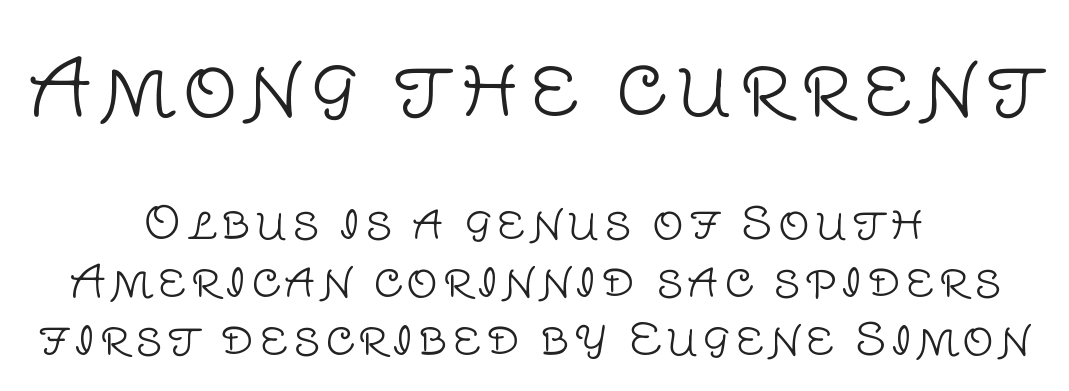
The image shows 77 px light sans-serif type; set centered, normal line spacing (1.31x), not underlined; the first (top) block is 1.75x larger; low stroke contrast and a large x-height.
